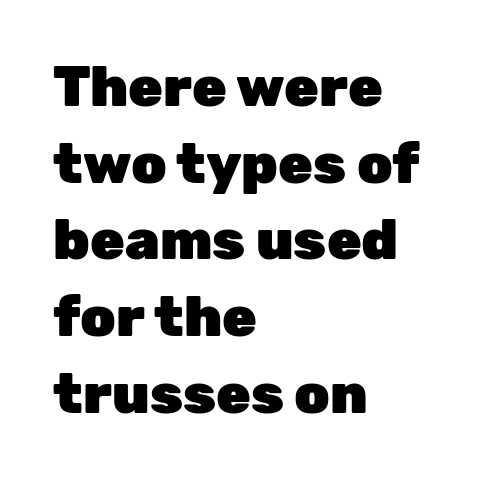
The image shows 56 px heavy sans-serif type, upright; set left-aligned, normal line spacing (1.37x), normal letter spacing, not underlined; low stroke contrast and a medium x-height.
